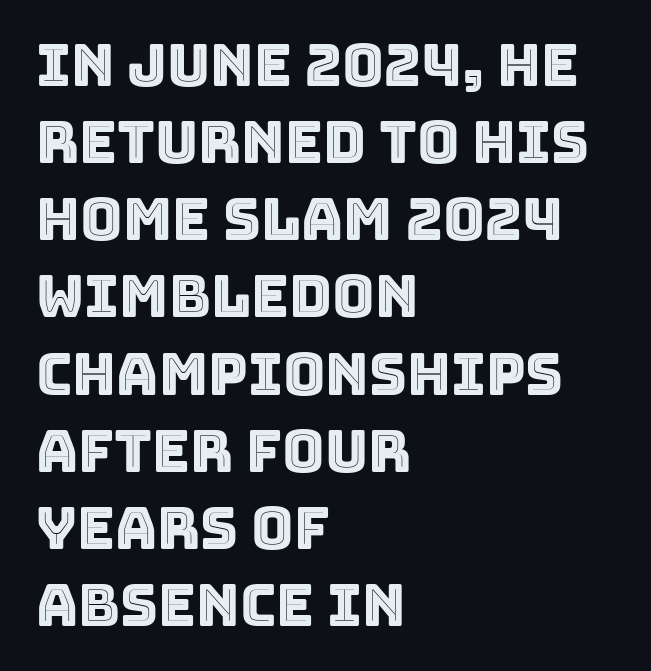
The image shows 58 px text type, upright; set left-aligned, normal line spacing (1.33x), normal letter spacing, not underlined; a large x-height.
